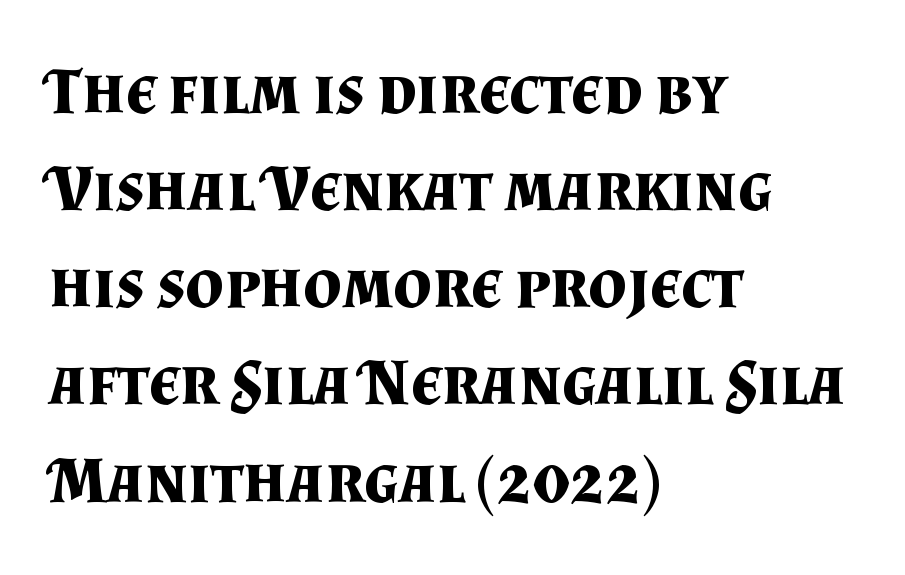
Q: Is the text bold? A: Yes.
Q: Is the text italic (slanted)? A: No, it is upright.
Q: Is the typeface a serif or a sans-serif typeface? A: Serif.
Q: Is the text underlined? A: No.
Q: How is the paragraph aligned? A: Left-aligned.
Q: Is the spacing between letters normal or unusually wide? A: Normal.
Q: Is the spacing between lines tight, normal or loose? A: Normal.
Q: Width (condensed, normal, or wide)? A: Normal.
Q: Stroke contrast? A: Medium.
Q: x-height? A: Small.
Q: Monospaced? A: No.
